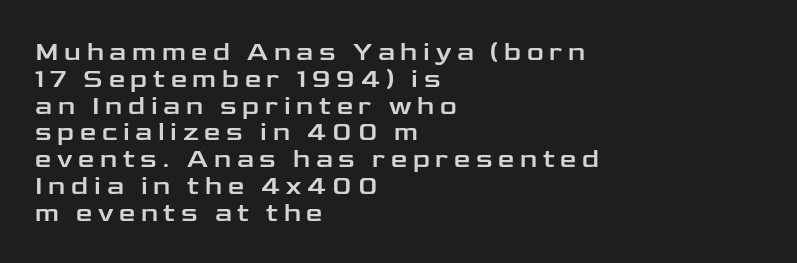
The image shows 26 px text type, upright; set left-aligned, tight line spacing (1.03x), unusually wide letter spacing (+0.22 em), not underlined.
